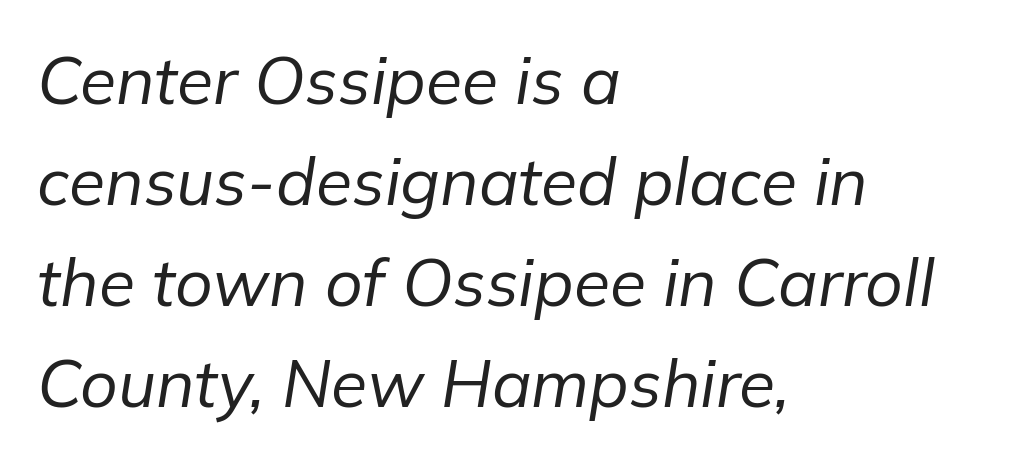
The passage shown is not underscored anywhere. How would I describe the line gaps? Plain and ordinary. The face used here has a pronounced slope to its letters. Between one letter and the next there's only the usual sliver of space.
